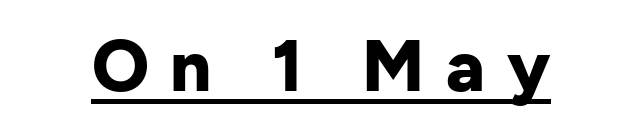
A full-strength bold gives these letters their thick strokes. You can tell it's not italic because the verticals are truly vertical. Do the characters align in a grid? No, the font is proportional. The text was rendered using a sans face with plain stroke endings. Underline: present.
